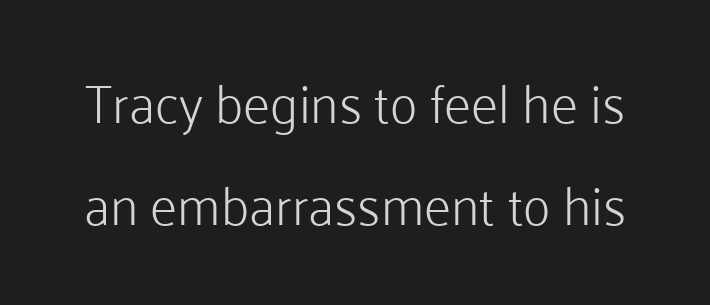
The image shows 53 px light sans-serif type, upright; set loose line spacing (1.92x), normal letter spacing, not underlined; low stroke contrast and a medium x-height.
